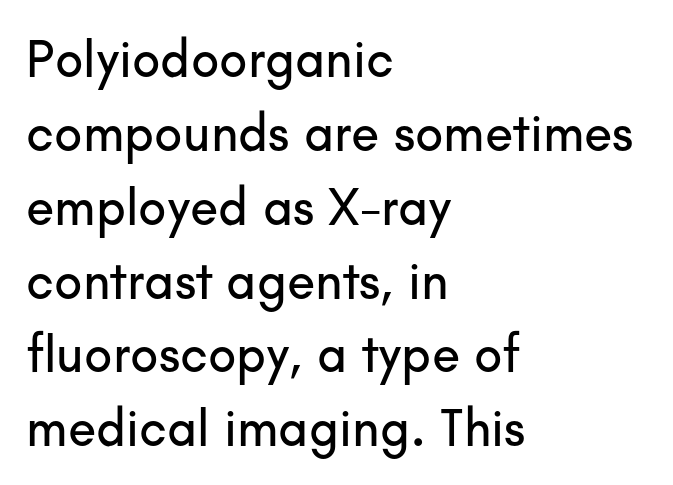
The letters advance in unequal steps, a hallmark of proportional type. The passage shown has conventional tracking throughout. Regular leading. The passage shown is typeset with a sans-serif family. The compositor pushed each line to the left boundary.
